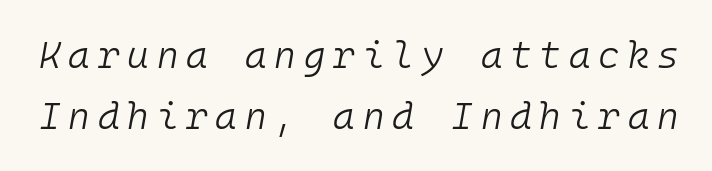
The image shows 37 px light type, italic (leaning right), monospaced; set normal line spacing (1.64x), unusually wide letter spacing (+0.21 em), not underlined; low stroke contrast and a medium x-height.
